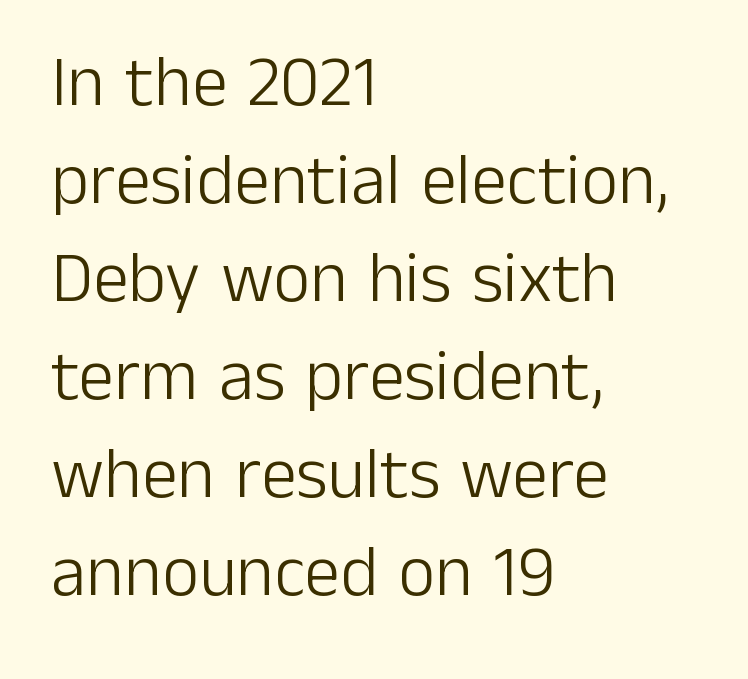
{"serif": "no", "italic": "no", "bold": "no", "weight": "light", "width": "normal", "stroke_contrast": "low", "x_height": "medium", "monospaced": "no", "underline": "no", "align": "left", "line_spacing": "normal", "line_spacing_ratio": 1.36, "letter_spacing": "normal", "letter_spacing_em": 0.0, "glyph_px": 72}
